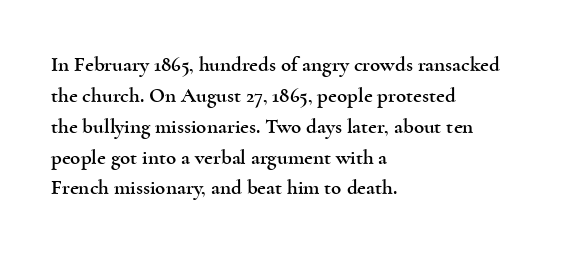
There is no visible air inserted between adjacent glyphs. Alignment: flush left. The words here are not underlined. The axis of the letterforms is exactly vertical. The designer left line spacing at the default.
